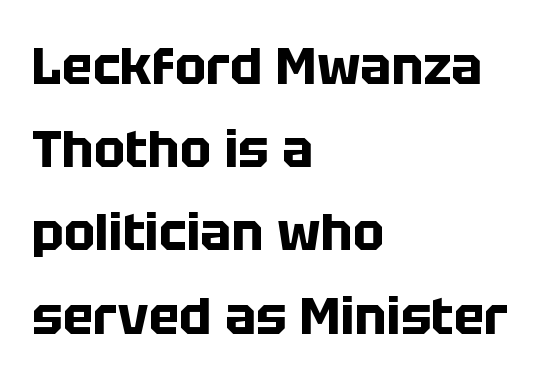
The image shows 52 px bold sans-serif type, upright; set left-aligned, normal line spacing (1.6x), normal letter spacing, not underlined; low stroke contrast and a large x-height.
